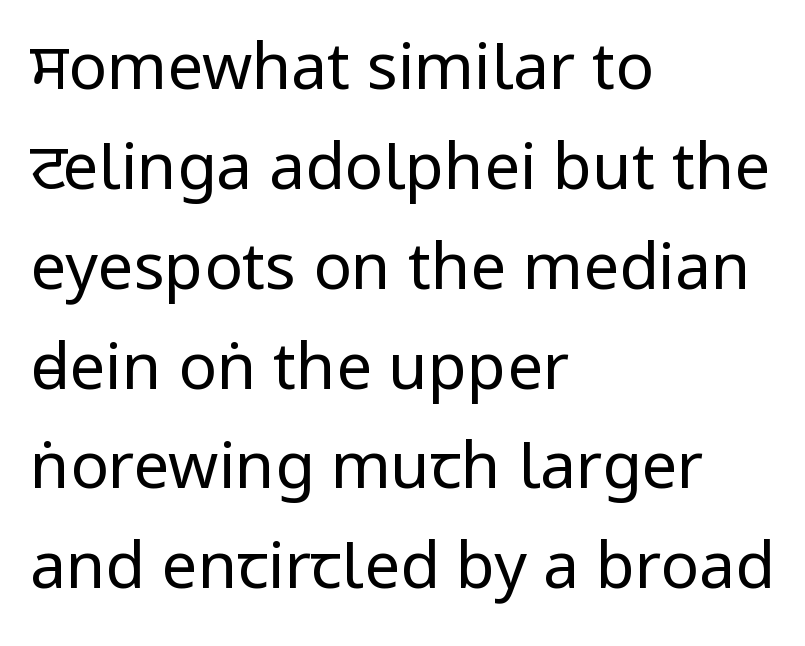
Letter spacing: default. Underlining? Definitely not there. Counters stay open thanks to moderate or lighter strokes. A classic flush-left, rag-right setting is used for this passage.
